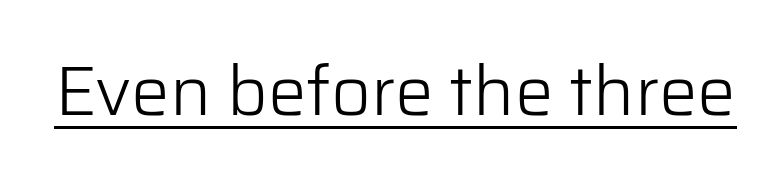
The image shows 69 px light sans-serif type, upright; set normal letter spacing, underlined; low stroke contrast and a medium x-height.
